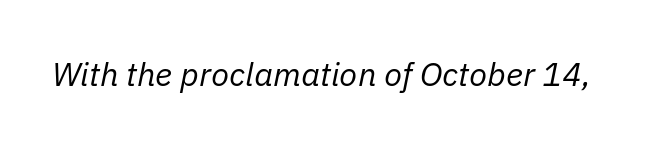
Q: Is the text bold? A: No.
Q: Is the text italic (slanted)? A: Yes, it leans right by about 11 degrees.
Q: Is the text underlined? A: No.
Q: Is the spacing between letters normal or unusually wide? A: Normal.
Q: Width (condensed, normal, or wide)? A: Normal.
Q: Stroke contrast? A: Low.
Q: x-height? A: Medium.
Q: Monospaced? A: No.
